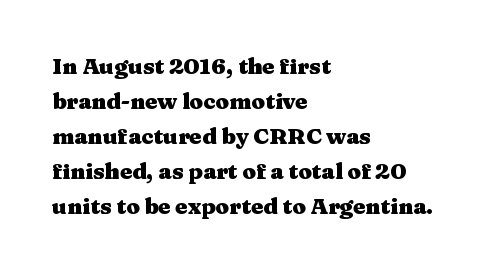
The image shows 22 px bold type, upright; set left-aligned, normal line spacing (1.59x), normal letter spacing, not underlined.
